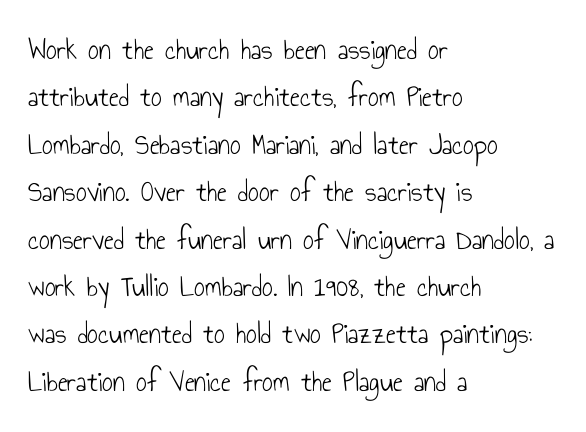
{"serif": "no", "italic": "no", "bold": "no", "weight": "light", "width": "condensed", "stroke_contrast": "low", "x_height": "small", "monospaced": "no", "underline": "no", "align": "left", "line_spacing": "normal", "line_spacing_ratio": 1.58, "letter_spacing": "normal", "letter_spacing_em": 0.0, "glyph_px": 30}
